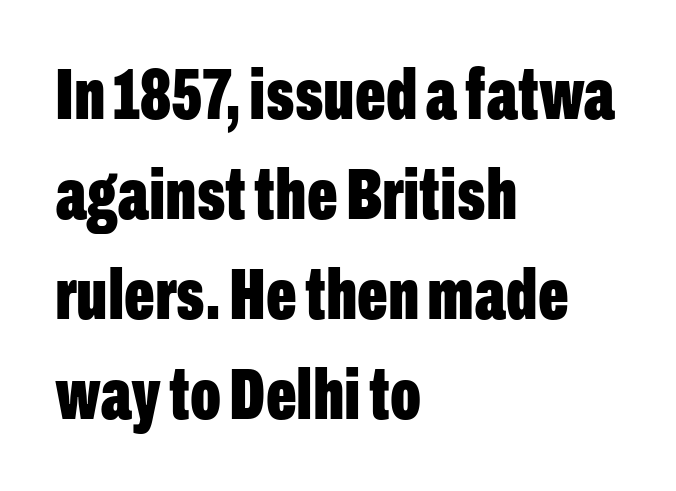
The image shows 72 px bold, condensed sans-serif type, upright; set left-aligned, normal line spacing (1.39x), normal letter spacing, not underlined; low stroke contrast and a medium x-height.
